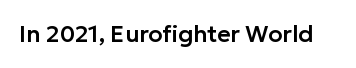
The image shows 23 px text type, upright; set normal letter spacing, not underlined.
